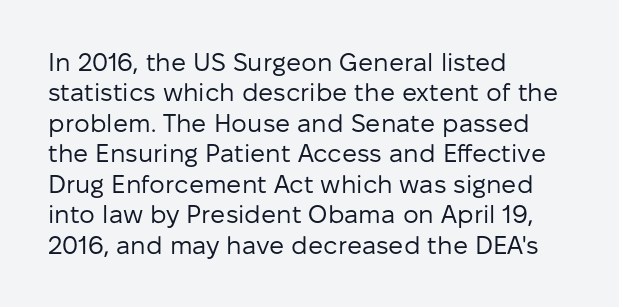
Nope, not italic — everything's standing straight. Only glyphs here, with clear space below each row. Leftover space on each line is placed entirely after the last word. The gaps between neighbouring characters are ordinary and unremarkable. A light-to-regular cut is what we see here.
